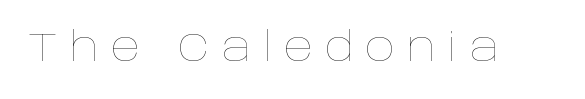
{"italic": "no", "bold": "no", "weight": "thin", "width": "normal", "stroke_contrast": "low", "x_height": "large", "monospaced": "no", "underline": "no", "letter_spacing": "wide", "letter_spacing_em": 0.3, "glyph_px": 41}
